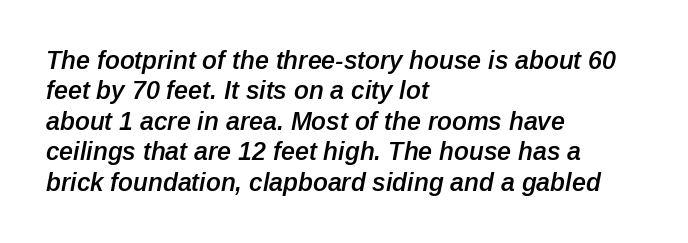
{"italic": "yes", "lean": "right", "slant_degrees": 12, "bold": "semi", "underline": "no", "align": "left", "line_spacing_ratio": 1.22, "letter_spacing": "normal", "letter_spacing_em": 0.0, "glyph_px": 25}
